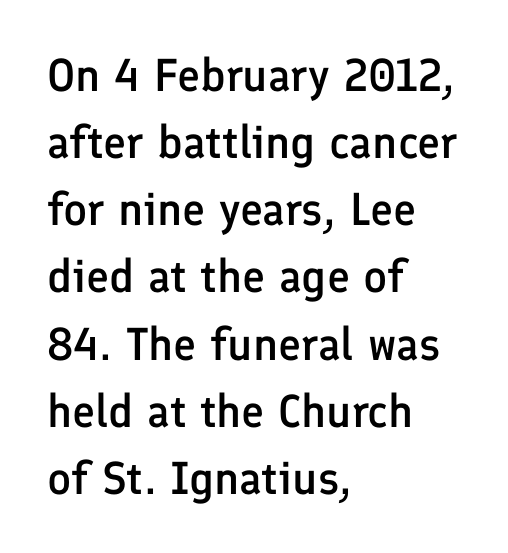
Q: Is the text bold? A: Semi-bold.
Q: Is the text italic (slanted)? A: No, it is upright.
Q: Is the typeface a serif or a sans-serif typeface? A: Sans-serif.
Q: Is the text underlined? A: No.
Q: How is the paragraph aligned? A: Left-aligned.
Q: Is the spacing between letters normal or unusually wide? A: Normal.
Q: Is the spacing between lines tight, normal or loose? A: Normal.
Q: Width (condensed, normal, or wide)? A: Normal.
Q: Stroke contrast? A: Low.
Q: x-height? A: Medium.
Q: Monospaced? A: No.
